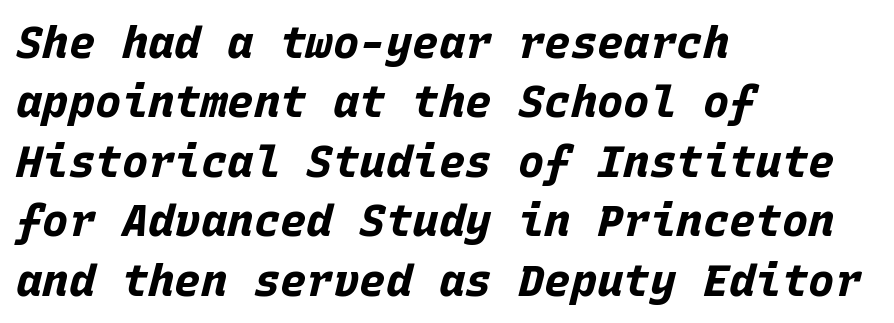
The image shows 44 px bold type, italic (leaning right), monospaced; set left-aligned, normal line spacing (1.35x), normal letter spacing, not underlined; low stroke contrast and a large x-height.
